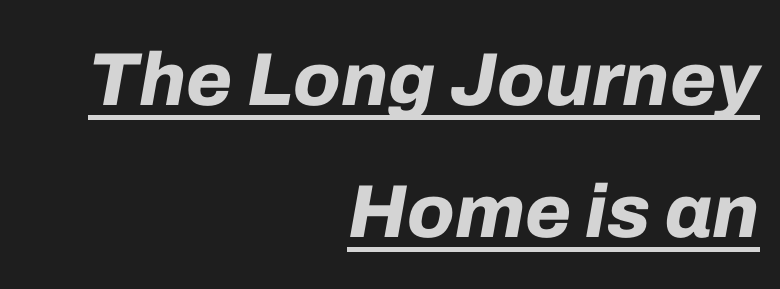
{"italic": "yes", "lean": "right", "slant_degrees": 10, "bold": "yes", "weight": "bold", "width": "normal", "stroke_contrast": "low", "x_height": "medium", "monospaced": "no", "underline": "yes", "align": "right", "line_spacing_ratio": 1.76, "letter_spacing": "normal", "letter_spacing_em": 0.0, "glyph_px": 75}
